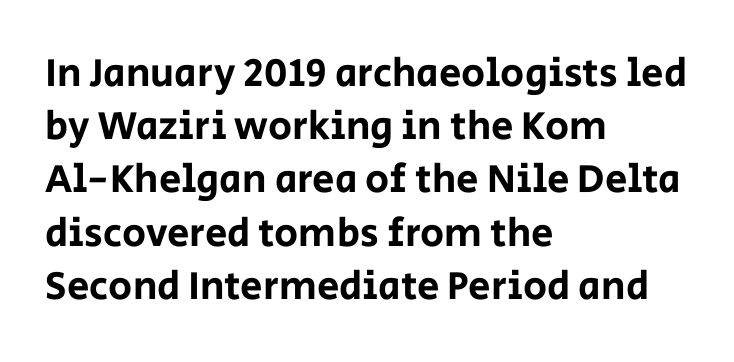
{"serif": "no", "italic": "no", "width": "normal", "stroke_contrast": "low", "x_height": "large", "monospaced": "no", "underline": "no", "align": "left", "line_spacing": "normal", "line_spacing_ratio": 1.33, "letter_spacing": "normal", "letter_spacing_em": 0.0, "glyph_px": 40}
